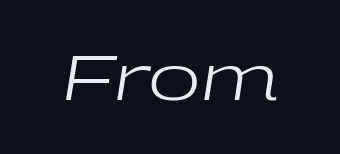
Q: Is the text bold? A: No.
Q: Is the text italic (slanted)? A: Yes, it leans right by about 9 degrees.
Q: Is the text underlined? A: No.
Q: Is the spacing between letters normal or unusually wide? A: Normal.
Q: Width (condensed, normal, or wide)? A: Wide.
Q: Stroke contrast? A: Low.
Q: x-height? A: Medium.
Q: Monospaced? A: No.
